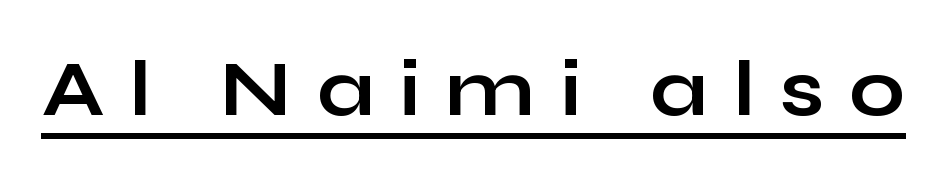
{"serif": "no", "italic": "no", "bold": "yes", "weight": "bold", "width": "wide", "stroke_contrast": "low", "x_height": "medium", "monospaced": "no", "underline": "yes", "letter_spacing": "wide", "letter_spacing_em": 0.32, "glyph_px": 79}
